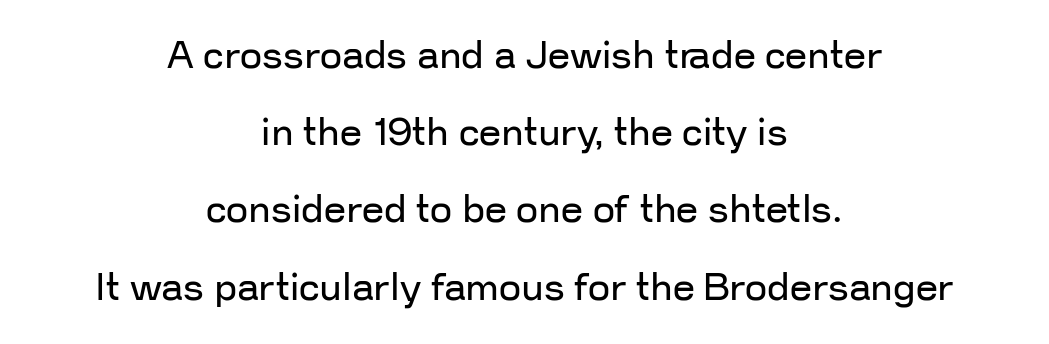
A typesetter would label this face a sans. The passage shown is not underscored anywhere. Students, observe: this is what heavily led, spacious text looks like. Proportional: the letters do not fall into vertical columns. Students, note that the glyphs here touch the page at normal intervals. Where is the straight margin? There isn't one; the lines are centered.
